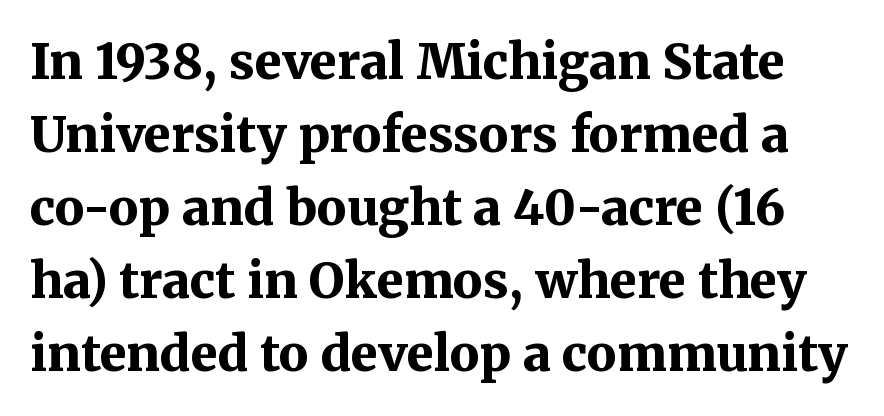
{"serif": "yes", "italic": "no", "bold": "yes", "weight": "bold", "width": "normal", "stroke_contrast": "medium", "x_height": "medium", "monospaced": "no", "underline": "no", "line_spacing": "normal", "line_spacing_ratio": 1.49, "letter_spacing": "normal", "letter_spacing_em": 0.0, "glyph_px": 49}
